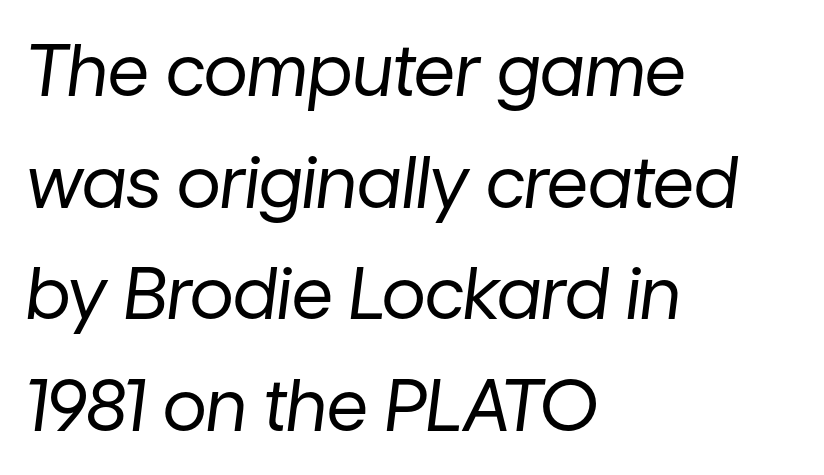
The lines in this sample share a left origin and differ only in where they stop. The horizontal fit of the characters is conventional and even. Horizontal bands of white between lines are of average thickness. Underline: absent. Summary of weight: not heavy and not bold. The rendering uses natural spacing where letterforms have individual widths.
